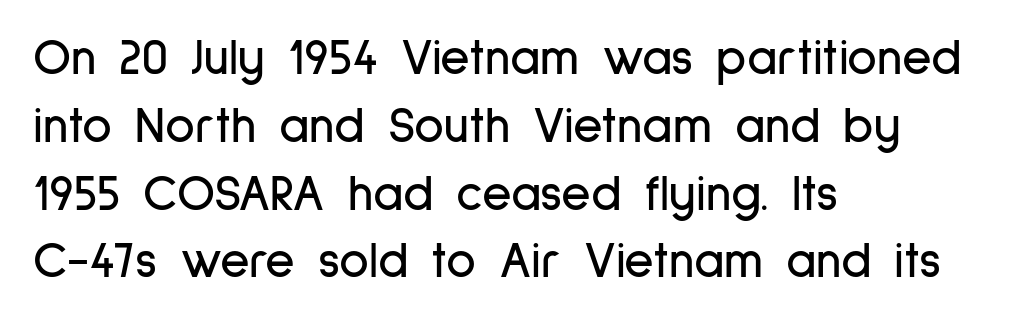
Do the characters align in a grid? No, the font is proportional. What kind of face is this? One without serifs — a sans. No extra tracking has been applied to these lines. Do the letters lean? They stand straight. Rows of type keep a routine distance in the vertical direction.
